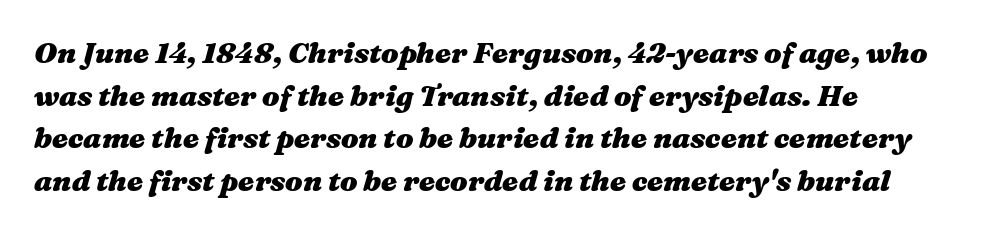
Q: Is the text bold? A: Yes.
Q: Is the text italic (slanted)? A: Yes, it leans right by about 16 degrees.
Q: Is the text underlined? A: No.
Q: How is the paragraph aligned? A: Left-aligned.
Q: Is the spacing between letters normal or unusually wide? A: Normal.
Q: Is the spacing between lines tight, normal or loose? A: Normal.
Q: Width (condensed, normal, or wide)? A: Wide.
Q: Stroke contrast? A: Medium.
Q: x-height? A: Medium.
Q: Monospaced? A: No.
